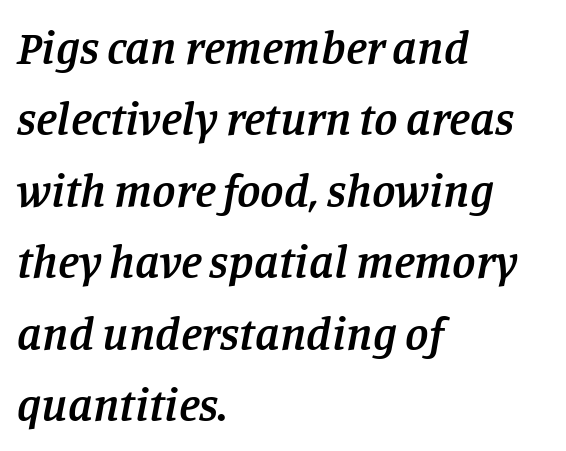
Glyph-to-glyph distance matches everyday printed text. Reading down the column, the eye jumps a familiar distance to each next line. Students, this is semibold: more ink than regular, less than bold. The paragraph shown leans on its left margin.
